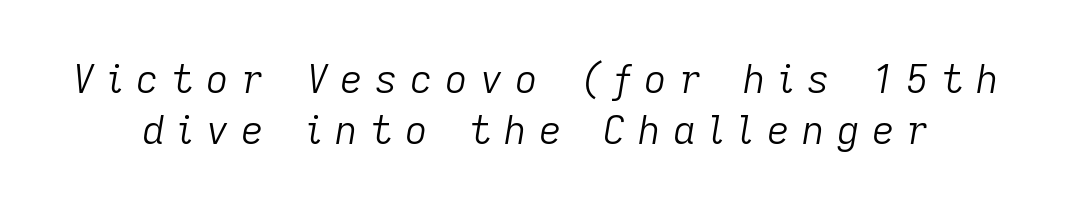
Interline gaps are of average width in this sample. If you drew a line through each stem, it would be angled. Observe the wide spacing: letters keep a clear distance from each other. Nothing heavy about these letters — not bold at all.
